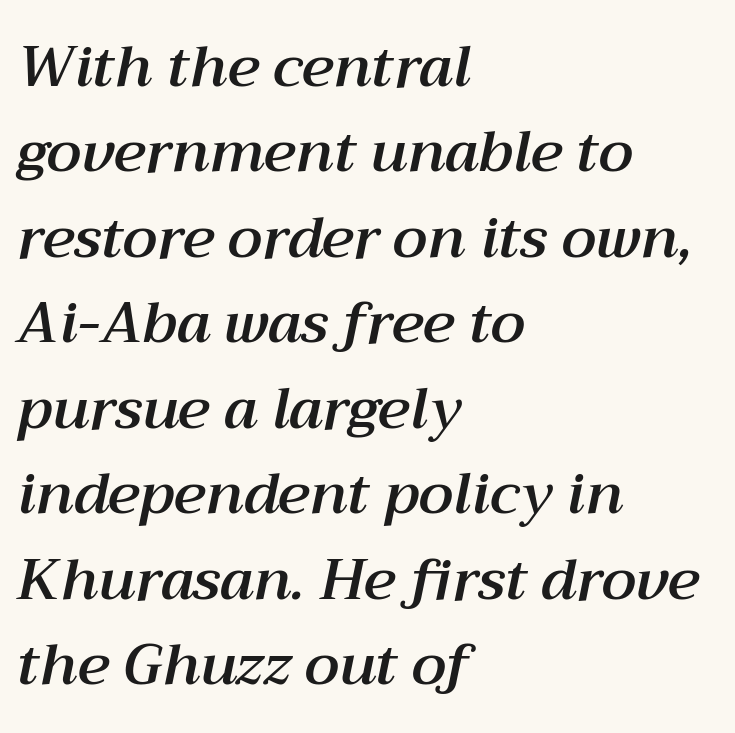
In terms of posture, this sample is oblique. This rendering uses left alignment, leaving the right contour irregular. Rows of type keep a routine distance in the vertical direction. Character widths vary here, with narrow letters taking less room than wide ones. Nothing unusual about the tracking: characters are spaced as the font intends.
